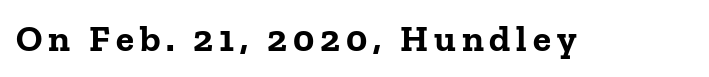
The face used here is proportionally spaced, like ordinary book or web type. The passage shown is emphatically bold. The passage shown is typeset with a serif family. When letters stand straight like this, we call the style roman or upright. The words here are not underlined.
